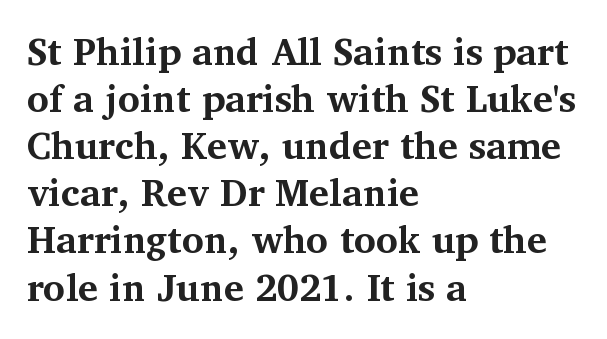
Q: Is the text bold? A: Yes.
Q: Is the text italic (slanted)? A: No, it is upright.
Q: Is the typeface a serif or a sans-serif typeface? A: Serif.
Q: Is the text underlined? A: No.
Q: How is the paragraph aligned? A: Left-aligned.
Q: Is the spacing between letters normal or unusually wide? A: Normal.
Q: Width (condensed, normal, or wide)? A: Normal.
Q: Stroke contrast? A: Medium.
Q: x-height? A: Medium.
Q: Monospaced? A: No.
